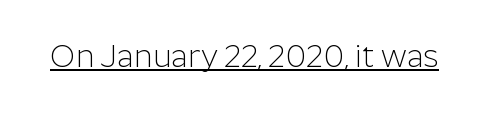
Does a line run under the words? Yes, clearly. Words appear dense and cohesive because spacing is normal. Note the varied advance widths — an 'i' is clearly narrower than an 'm'. No feet cap the strokes, marking this as sans-serif type.
